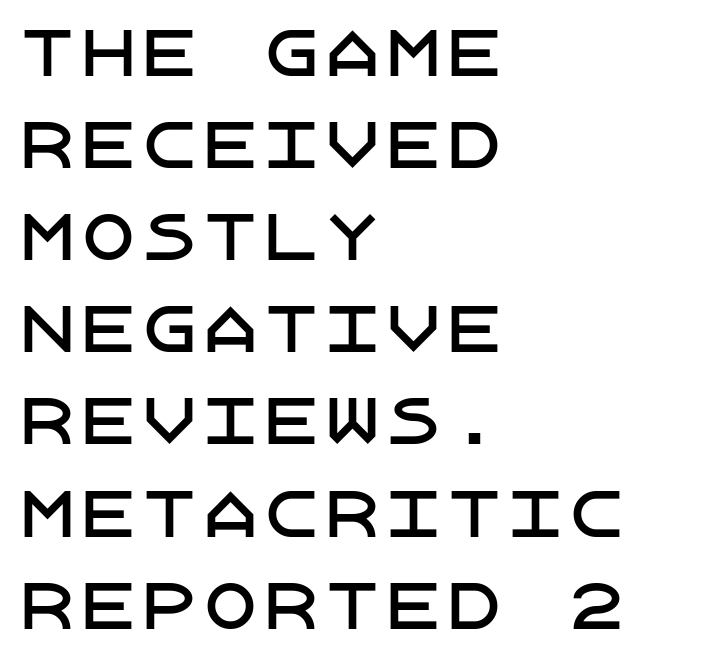
These lines are composed in type without serifs. Vertical spacing — default. Standard letterfit; no display-style spreading of the glyphs. Every stem runs plumb, perpendicular to the baseline. This sample is left-justified, so line endings fall wherever the words run out.
